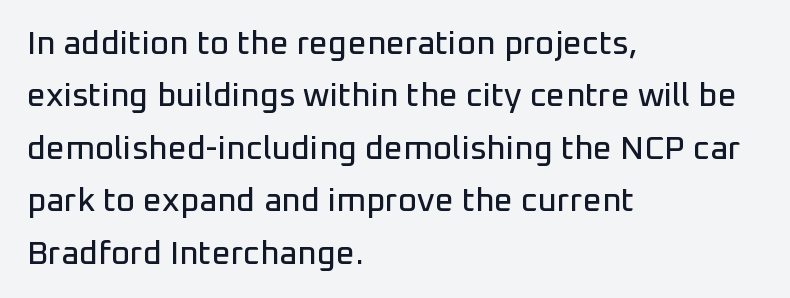
The image shows 33 px sans-serif type, upright; set left-aligned, normal line spacing (1.59x), normal letter spacing, not underlined; low stroke contrast and a medium x-height.
